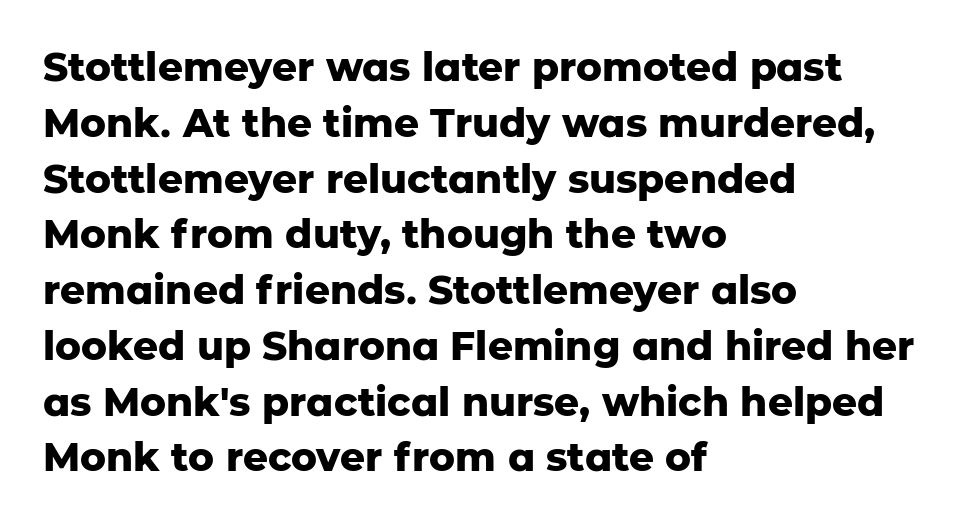
Strokes here are thick enough to call this a true bold. The baseline area is clear. You can tell from the bare stems that sans-serif type was used. The face used here is proportionally spaced, like ordinary book or web type. You could call the tracking neutral — neither tight nor loose. Is there much room between lines? A standard amount, neither cramped nor airy.
